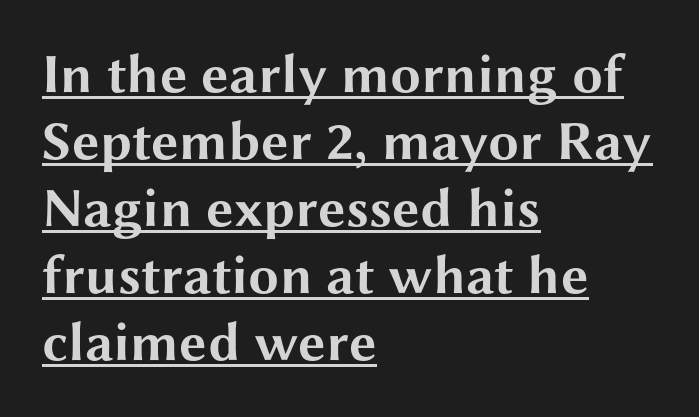
Q: Is the text bold? A: Yes.
Q: Is the text italic (slanted)? A: No, it is upright.
Q: Is the typeface a serif or a sans-serif typeface? A: Sans-serif.
Q: Is the text underlined? A: Yes.
Q: How is the paragraph aligned? A: Left-aligned.
Q: Is the spacing between letters normal or unusually wide? A: Normal.
Q: Width (condensed, normal, or wide)? A: Wide.
Q: Stroke contrast? A: Medium.
Q: x-height? A: Medium.
Q: Monospaced? A: No.
